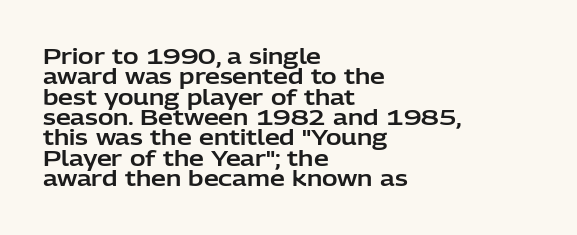
{"italic": "no", "underline": "no", "align": "left", "line_spacing": "tight", "line_spacing_ratio": 0.97, "letter_spacing": "normal", "letter_spacing_em": 0.0, "glyph_px": 21}
